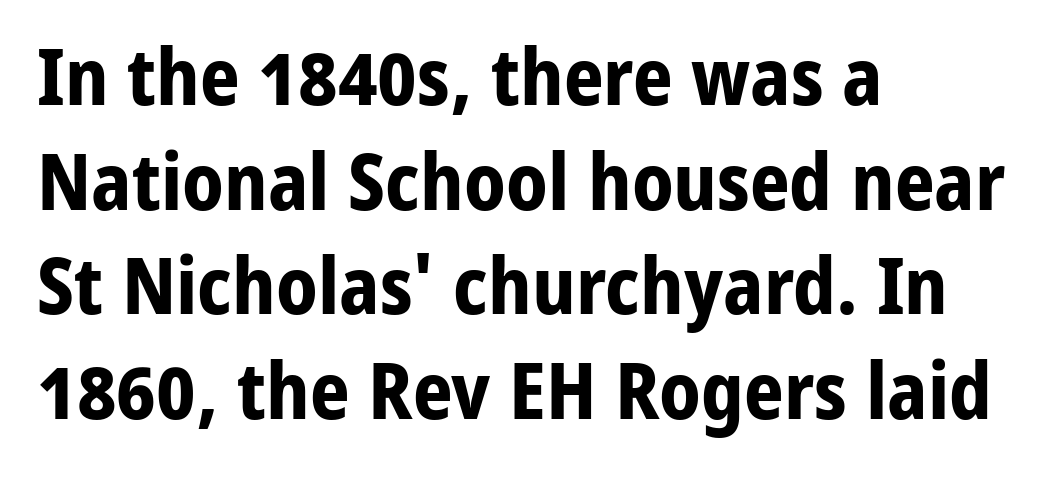
The image shows 78 px bold sans-serif type, upright; set left-aligned, normal line spacing (1.34x), normal letter spacing, not underlined; low stroke contrast and a medium x-height.
